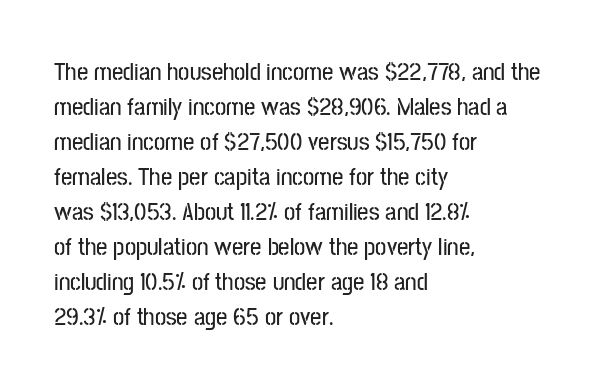
The image shows 25 px text type, upright; set left-aligned, normal line spacing (1.4x), normal letter spacing, not underlined.
